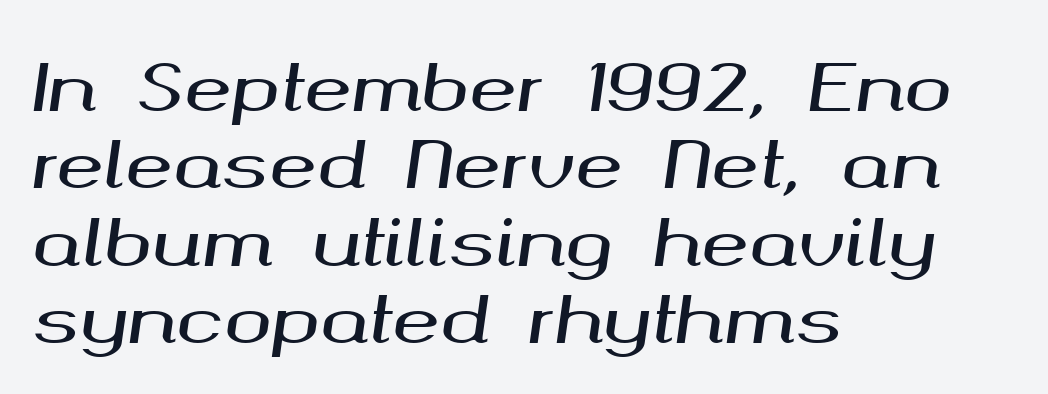
Q: Is the text italic (slanted)? A: Yes, it leans right by about 8 degrees.
Q: Is the text underlined? A: No.
Q: How is the paragraph aligned? A: Left-aligned.
Q: Is the spacing between letters normal or unusually wide? A: Normal.
Q: Width (condensed, normal, or wide)? A: Wide.
Q: Stroke contrast? A: Medium.
Q: x-height? A: Medium.
Q: Monospaced? A: No.
